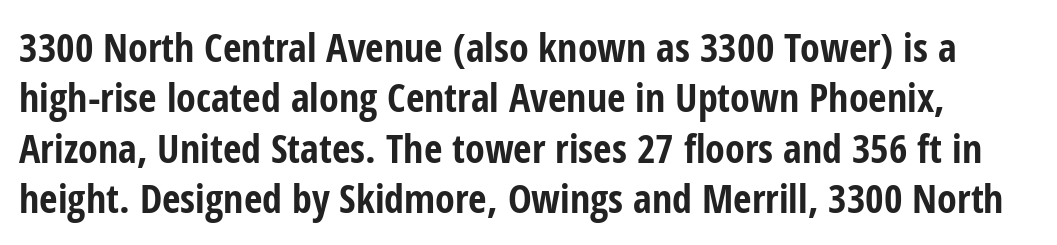
The image shows 40 px bold, condensed sans-serif type, upright; set normal line spacing (1.26x), normal letter spacing, not underlined; low stroke contrast and a medium x-height.
